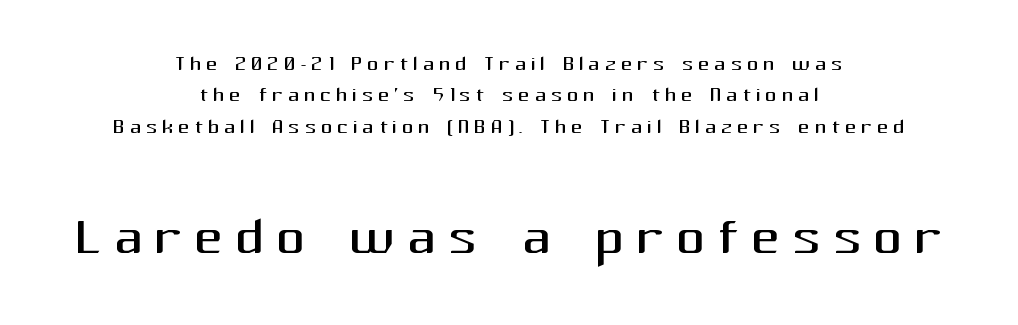
The image shows 73 px regular-weight sans-serif type, upright; set centered, tight line spacing (1.08x), not underlined; the second (bottom) block is 2.52x larger; medium stroke contrast and a medium x-height.
